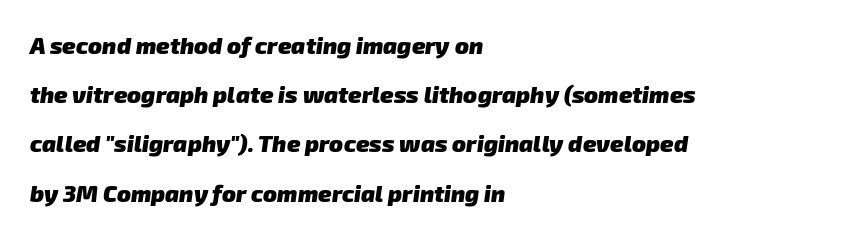
{"bold": "yes", "underline": "no", "align": "left", "line_spacing": "loose", "line_spacing_ratio": 2.14, "letter_spacing": "normal", "letter_spacing_em": 0.0, "glyph_px": 23}
